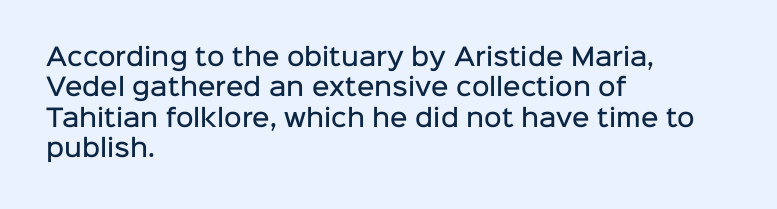
The paragraph shown leans on its left margin. A bit beefed up — I'd call it semibold rather than bold. The area under the type is left untouched. The horizontal fit of the characters is conventional and even. Students, observe: this is what conventionally led text looks like.
